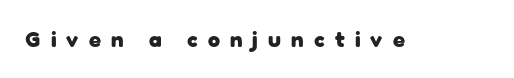
The space directly below the letters is spotless. Quick note: not italic, upright. In terms of weight, the rendering is a true, heavy bold. How are the letters spaced? Widely, with obvious added tracking.
